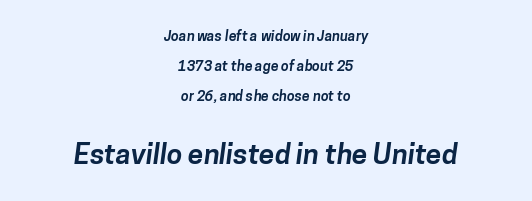
{"serif": "no", "bold": "yes", "weight": "bold", "width": "normal", "stroke_contrast": "low", "x_height": "medium", "monospaced": "no", "underline": "no", "align": "center", "line_spacing": "loose", "line_spacing_ratio": 2.15, "letter_spacing": "normal", "letter_spacing_em": 0.0, "larger_block": "second", "size_ratio": 2.0, "glyph_px": 28}
